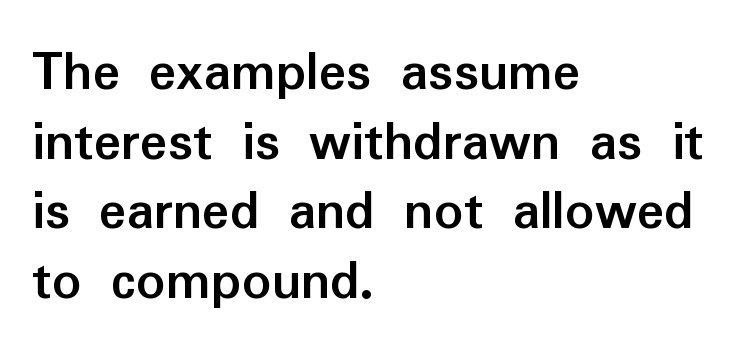
You'd pick this weight for a headline — it's a proper bold. Is there any slant? The stems are plumb. Varying glyph widths throughout — classic text-font behaviour. Teacher's note: observe the even left margin — that is flush-left alignment.
